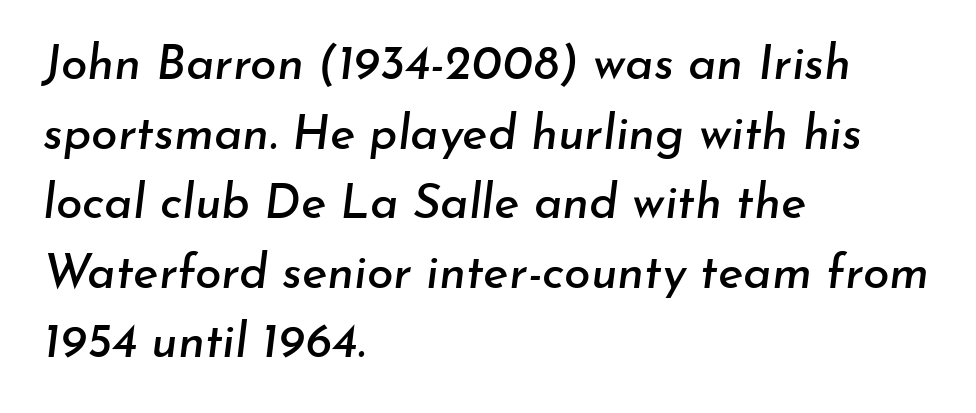
Q: Is the text italic (slanted)? A: Yes, it leans right by about 7 degrees.
Q: Is the text underlined? A: No.
Q: How is the paragraph aligned? A: Left-aligned.
Q: Is the spacing between letters normal or unusually wide? A: Normal.
Q: Is the spacing between lines tight, normal or loose? A: Normal.
Q: Width (condensed, normal, or wide)? A: Normal.
Q: Stroke contrast? A: Low.
Q: x-height? A: Small.
Q: Monospaced? A: No.
